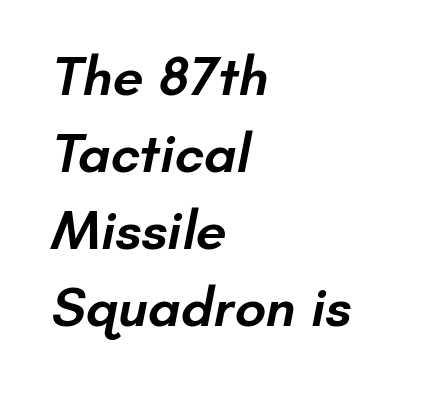
Line starts are locked; line ends wander. A typesetter would call this proportional, since set widths differ per character. Nothing sits at the stroke ends, so this counts as sans-serif. Underlining? Definitely not there. A normal amount of white space separates one row of letters from the next. This is the in-between weight designers call semibold or demi.
